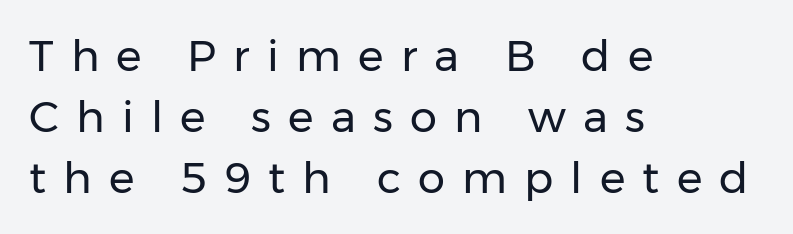
{"serif": "no", "italic": "no", "bold": "no", "weight": "regular", "width": "normal", "stroke_contrast": "low", "x_height": "medium", "monospaced": "no", "underline": "no", "align": "left", "line_spacing": "normal", "line_spacing_ratio": 1.42, "letter_spacing": "wide", "letter_spacing_em": 0.4, "glyph_px": 43}
